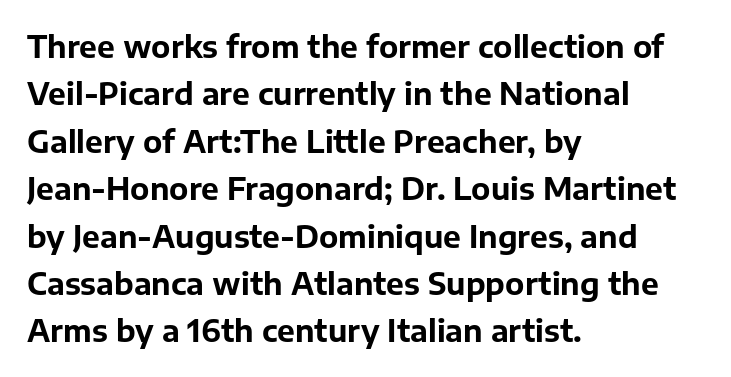
Q: Is the text bold? A: Yes.
Q: Is the text italic (slanted)? A: No, it is upright.
Q: Is the typeface a serif or a sans-serif typeface? A: Sans-serif.
Q: Is the text underlined? A: No.
Q: How is the paragraph aligned? A: Left-aligned.
Q: Is the spacing between letters normal or unusually wide? A: Normal.
Q: Is the spacing between lines tight, normal or loose? A: Normal.
Q: Width (condensed, normal, or wide)? A: Normal.
Q: Stroke contrast? A: Low.
Q: x-height? A: Medium.
Q: Monospaced? A: No.
